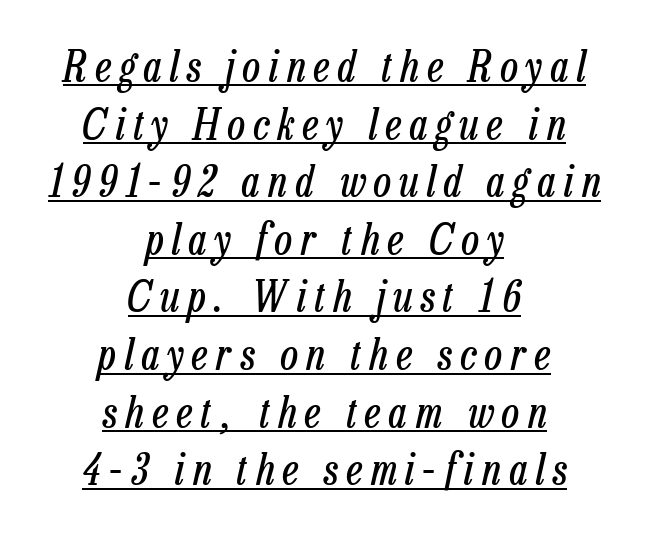
Do the characters align in a grid? No, the font is proportional. Compared with ordinary roman type, these characters are visibly tilted. The rendering uses a moderate line-height, typical for paragraphs. This rendering widens character spacing well past its baseline value. If you folded the block vertically in half, each line would mirror itself in length. Quick note: underline on.
